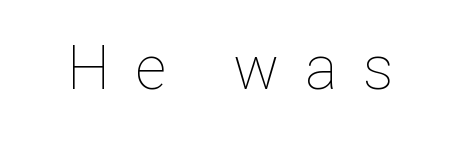
Q: Is the text bold? A: No.
Q: Is the text italic (slanted)? A: No, it is upright.
Q: Is the text underlined? A: No.
Q: Is the spacing between letters normal or unusually wide? A: Unusually wide.
Q: Width (condensed, normal, or wide)? A: Normal.
Q: Stroke contrast? A: Low.
Q: x-height? A: Medium.
Q: Monospaced? A: No.
